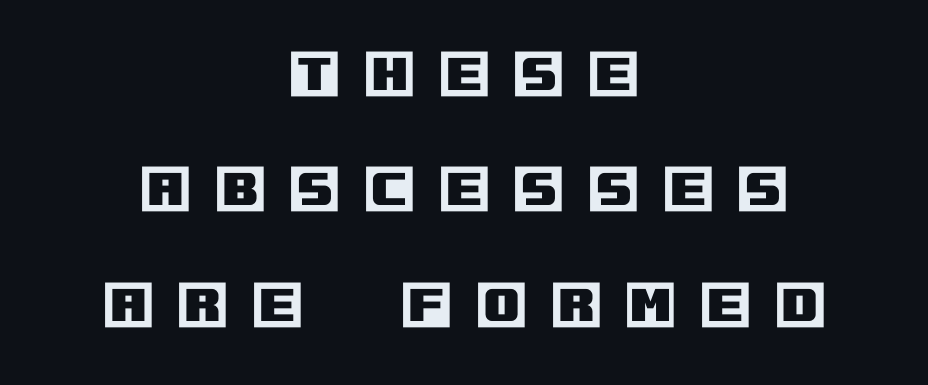
{"italic": "no", "width": "normal", "x_height": "large", "underline": "no", "align": "center", "line_spacing": "loose", "line_spacing_ratio": 2.22, "letter_spacing": "wide", "letter_spacing_em": 0.46, "glyph_px": 52}
